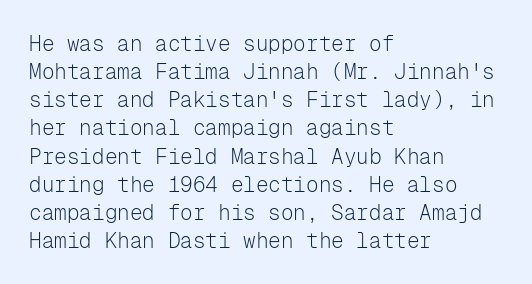
{"italic": "no", "bold": "no", "underline": "no", "align": "left", "line_spacing": "normal", "line_spacing_ratio": 1.34, "letter_spacing": "normal", "letter_spacing_em": 0.0, "glyph_px": 21}
